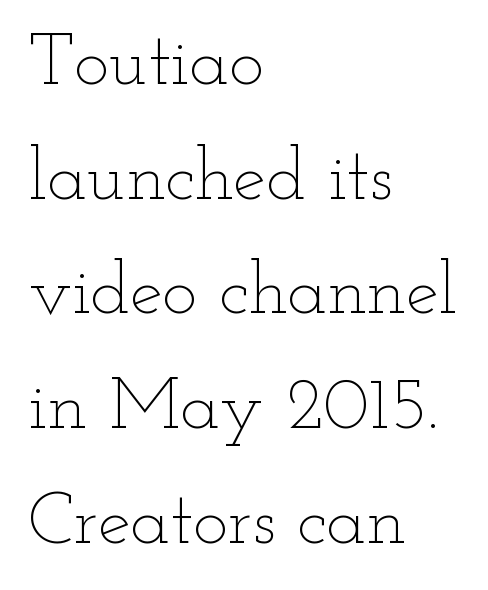
The image shows 74 px thin, wide type, upright; set left-aligned, normal line spacing (1.55x), normal letter spacing, not underlined; low stroke contrast and a small x-height.
